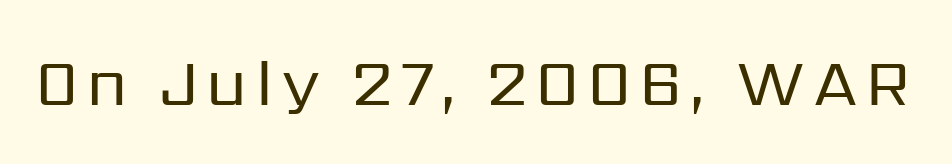
The image shows 66 px regular-weight sans-serif type, upright; set not underlined; low stroke contrast and a medium x-height.
